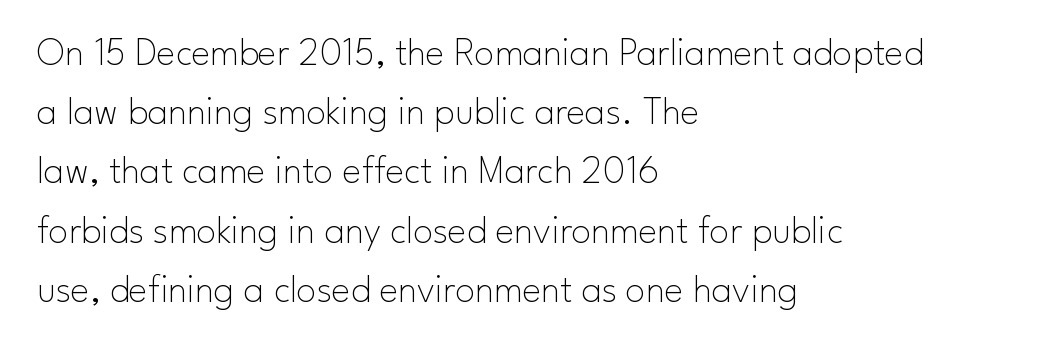
Plain, unruled lines of type. The typography opts for an upright posture over an oblique one. The passage shown is typed in a proportional face where columns would drift. Summary of weight: not heavy and not bold. The space between consecutive lines is moderate. Reading down the block, your eye returns to a fixed left position each line.
